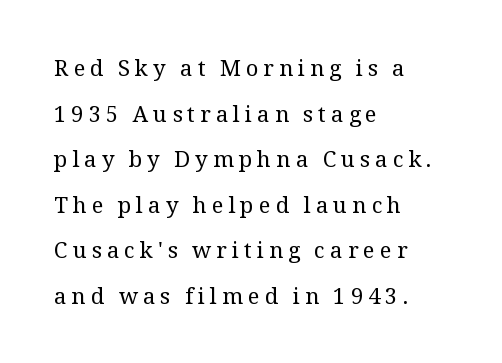
The image shows 22 px text type, upright; set left-aligned, loose line spacing (2.07x), unusually wide letter spacing (+0.23 em), not underlined.
